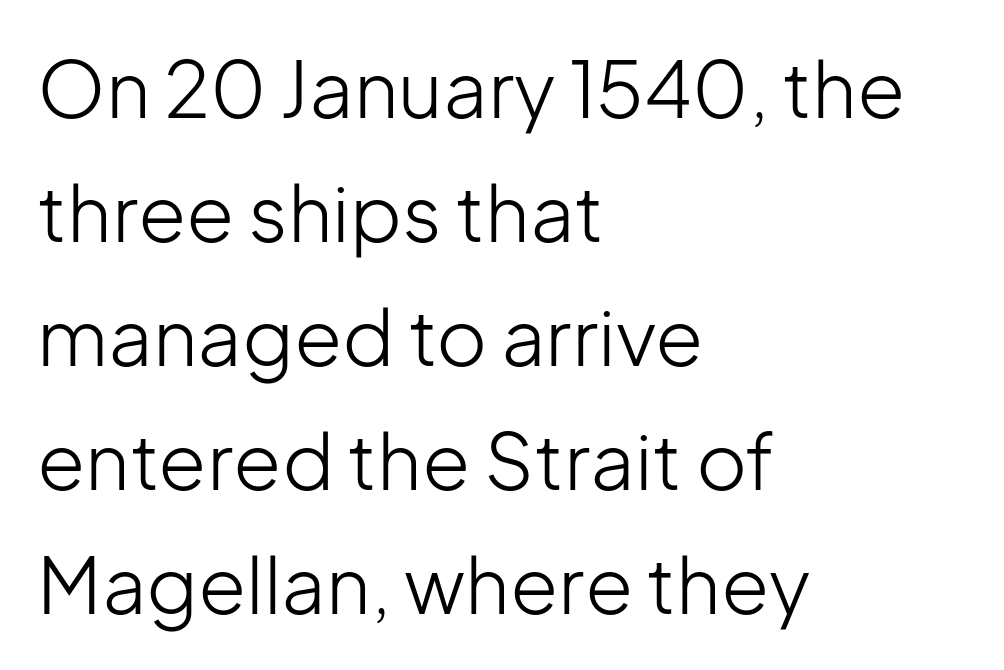
Q: Is the text bold? A: No.
Q: Is the text italic (slanted)? A: No, it is upright.
Q: Is the typeface a serif or a sans-serif typeface? A: Sans-serif.
Q: Is the text underlined? A: No.
Q: How is the paragraph aligned? A: Left-aligned.
Q: Is the spacing between letters normal or unusually wide? A: Normal.
Q: Is the spacing between lines tight, normal or loose? A: Normal.
Q: Width (condensed, normal, or wide)? A: Normal.
Q: Stroke contrast? A: Low.
Q: x-height? A: Medium.
Q: Monospaced? A: No.
